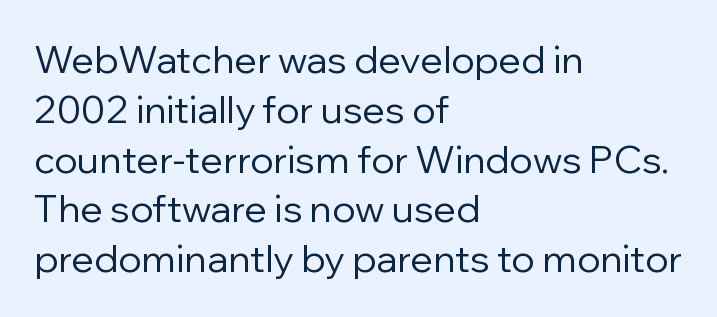
Anything drawn beneath the words? Only blank space. The letters look calm and open, with moderate or lighter stems. The face used here is proportionally spaced, like ordinary book or web type. Successive baselines arrive at the customary interval. The passage shown is typeset with a sans-serif family.
